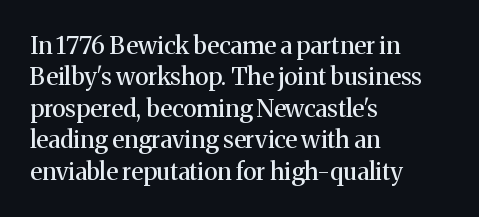
Here the glyphs are tracked normally, forming tight word shapes. Type without underlining. A roman cut, with each character standing at attention. A classic flush-left, rag-right setting is used for this passage.
